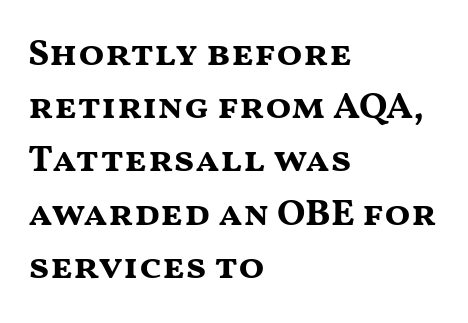
{"serif": "no", "italic": "no", "bold": "yes", "weight": "bold", "width": "wide", "stroke_contrast": "medium", "x_height": "medium", "monospaced": "no", "underline": "no", "align": "left", "line_spacing": "normal", "line_spacing_ratio": 1.4, "letter_spacing": "normal", "letter_spacing_em": 0.0, "glyph_px": 38}
